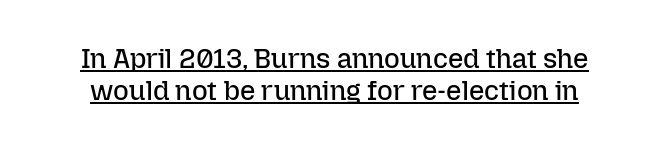
{"italic": "no", "bold": "no", "underline": "yes", "line_spacing_ratio": 1.2, "letter_spacing": "normal", "letter_spacing_em": 0.0, "glyph_px": 27}
